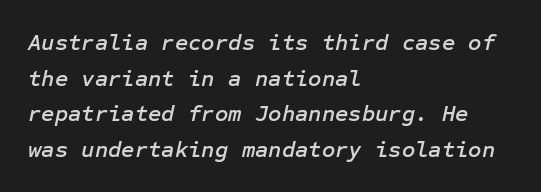
The paragraph has a hard left edge and a soft right edge. A normal amount of white space separates one row of letters from the next. The passage shown is not underscored anywhere. Caption: standard tracking, unaltered. The whole block is typeset with a tilt.
